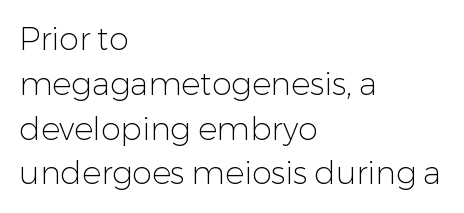
{"serif": "no", "italic": "no", "bold": "no", "weight": "light", "width": "normal", "stroke_contrast": "low", "x_height": "medium", "monospaced": "no", "underline": "no", "align": "left", "line_spacing": "normal", "line_spacing_ratio": 1.4, "letter_spacing": "normal", "letter_spacing_em": 0.0, "glyph_px": 32}
